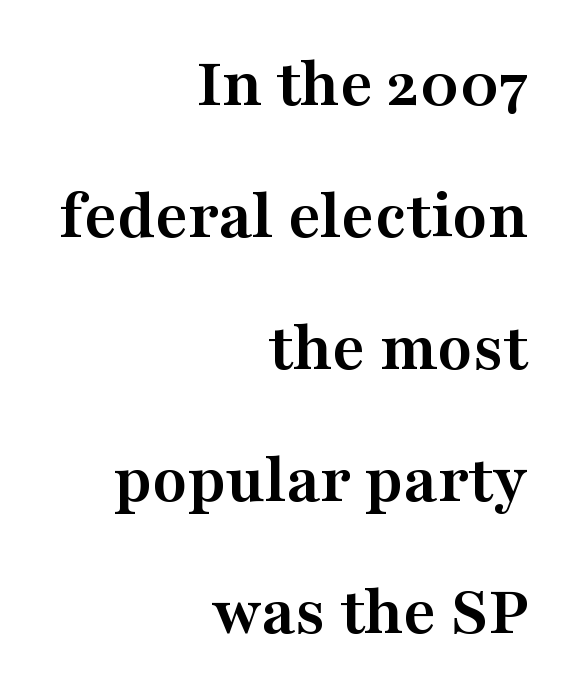
The image shows 71 px semibold, wide serif type, upright; set right-aligned, line spacing 1.86x, normal letter spacing, not underlined; medium stroke contrast and a medium x-height.
